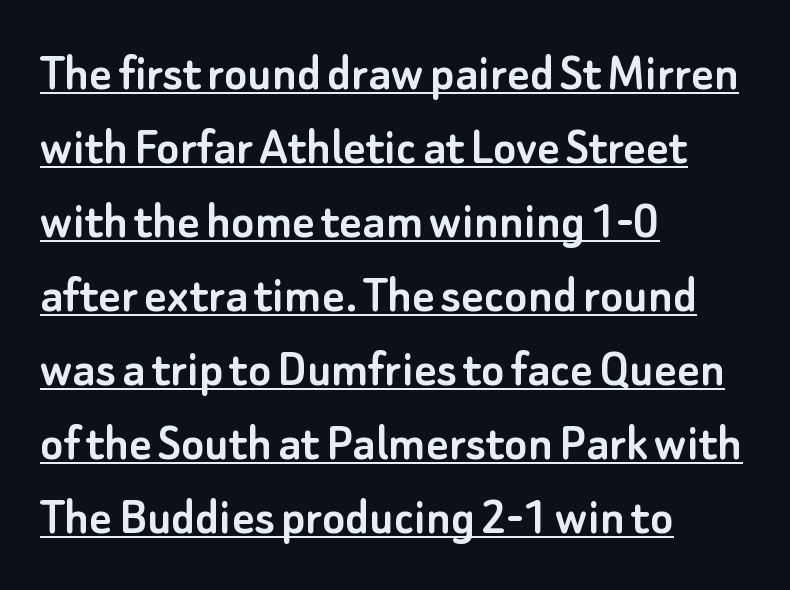
The image shows 54 px sans-serif type, upright; set left-aligned, normal line spacing (1.37x), normal letter spacing, underlined; low stroke contrast and a small x-height.
